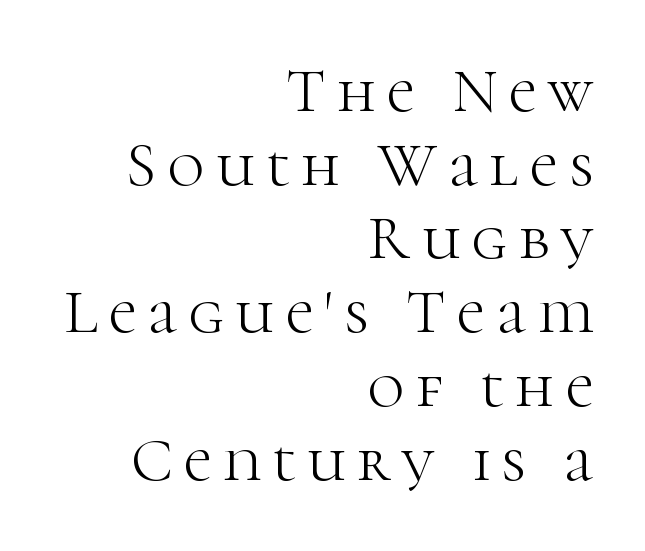
The image shows 63 px light serif type, upright; set right-aligned, line spacing 1.17x, not underlined; high stroke contrast and a medium x-height.
